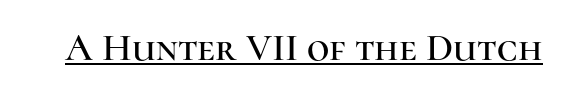
Q: Is the text italic (slanted)? A: No, it is upright.
Q: Is the typeface a serif or a sans-serif typeface? A: Serif.
Q: Is the text underlined? A: Yes.
Q: Is the spacing between letters normal or unusually wide? A: Normal.
Q: Width (condensed, normal, or wide)? A: Normal.
Q: Stroke contrast? A: High.
Q: x-height? A: Medium.
Q: Monospaced? A: No.
